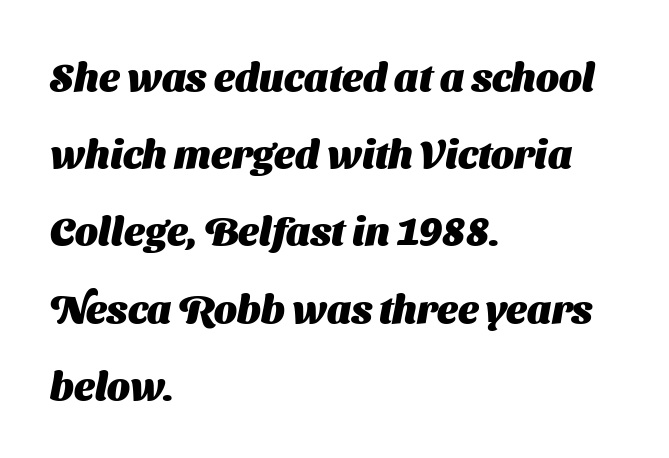
Whoever set this chose breathing room over compactness in the vertical rhythm. Line starts are locked; line ends wander. Compared with an ordinary text face, these strokes are far heavier — a full bold. This sample uses plain, unmodified letter spacing.
